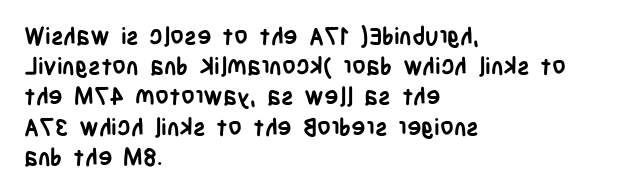
Q: Is the text bold? A: Yes.
Q: Is the text italic (slanted)? A: No, it is upright.
Q: Is the text underlined? A: No.
Q: How is the paragraph aligned? A: Left-aligned.
Q: Is the spacing between letters normal or unusually wide? A: Normal.
Q: Is the spacing between lines tight, normal or loose? A: Normal.
